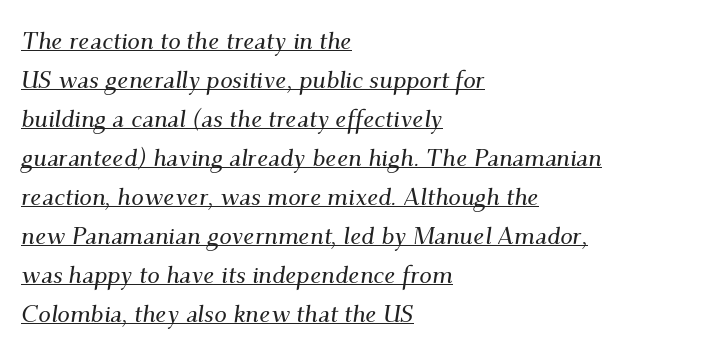
The image shows 25 px text type, italic (leaning right); set left-aligned, normal line spacing (1.56x), normal letter spacing, underlined.
